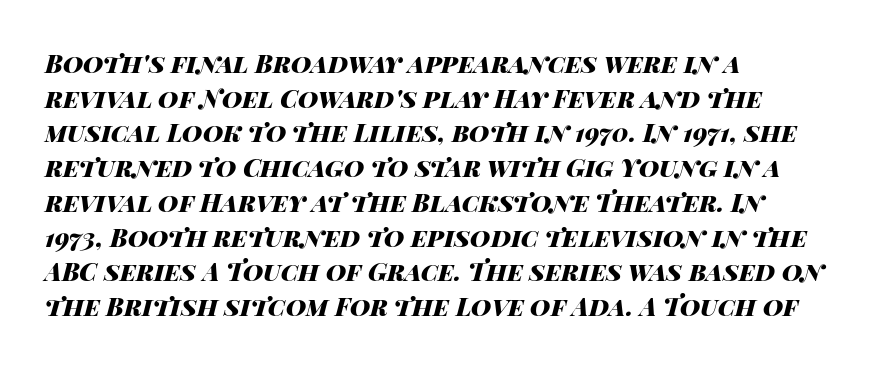
Q: Is the text bold? A: Yes.
Q: Is the text italic (slanted)? A: Yes, it leans right by about 14 degrees.
Q: Is the text underlined? A: No.
Q: How is the paragraph aligned? A: Left-aligned.
Q: Is the spacing between letters normal or unusually wide? A: Normal.
Q: Is the spacing between lines tight, normal or loose? A: Normal.
